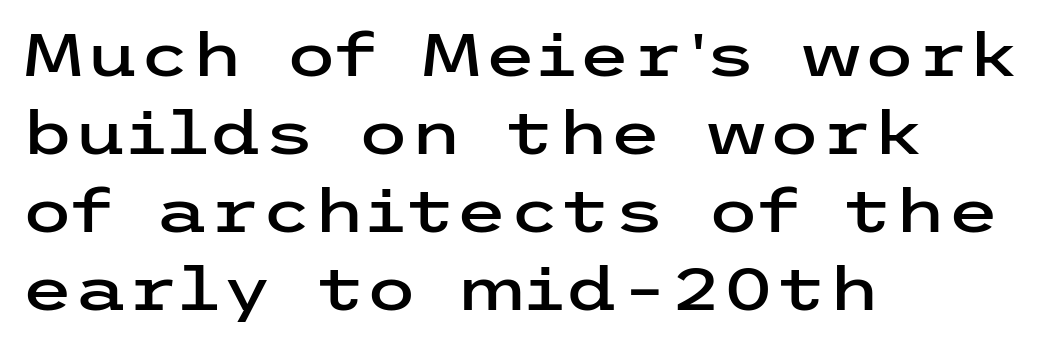
{"serif": "no", "italic": "no", "width": "wide", "stroke_contrast": "low", "x_height": "medium", "underline": "no", "align": "left", "line_spacing": "normal", "line_spacing_ratio": 1.3, "letter_spacing": "normal", "letter_spacing_em": 0.0, "glyph_px": 60}
